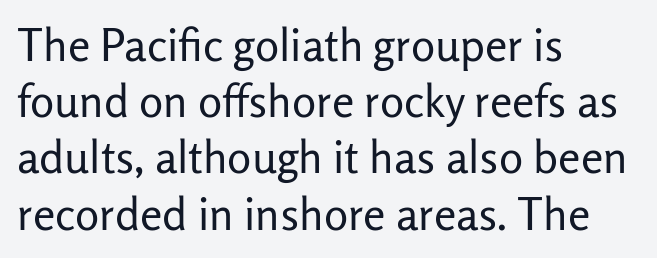
{"serif": "no", "italic": "no", "bold": "no", "weight": "regular", "width": "normal", "stroke_contrast": "low", "x_height": "medium", "monospaced": "no", "underline": "no", "align": "left", "line_spacing": "normal", "line_spacing_ratio": 1.25, "letter_spacing": "normal", "letter_spacing_em": 0.0, "glyph_px": 45}
